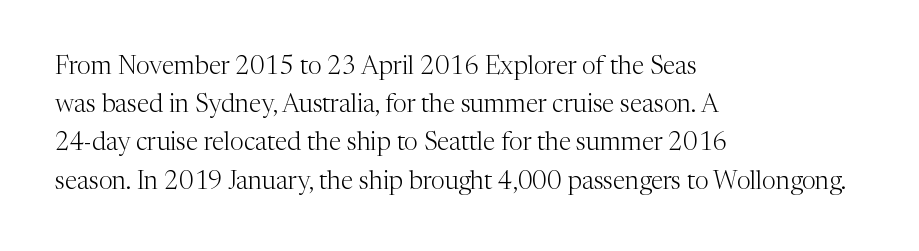
{"italic": "no", "bold": "no", "underline": "no", "align": "left", "line_spacing": "normal", "line_spacing_ratio": 1.53, "letter_spacing": "normal", "letter_spacing_em": 0.0, "glyph_px": 25}
